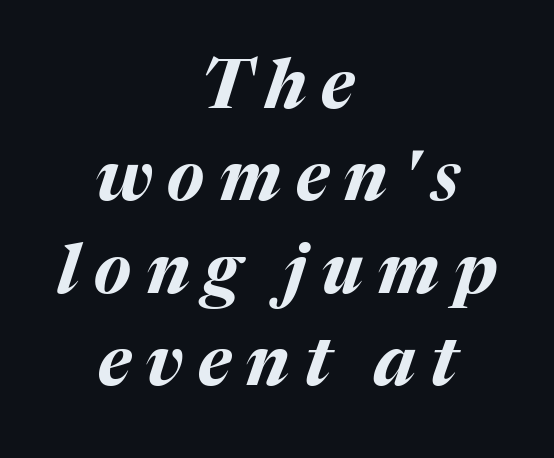
{"italic": "yes", "lean": "right", "slant_degrees": 17, "bold": "yes", "weight": "bold", "width": "normal", "stroke_contrast": "medium", "x_height": "medium", "monospaced": "no", "underline": "no", "align": "center", "line_spacing": "normal", "line_spacing_ratio": 1.34, "letter_spacing": "wide", "letter_spacing_em": 0.21, "glyph_px": 69}
